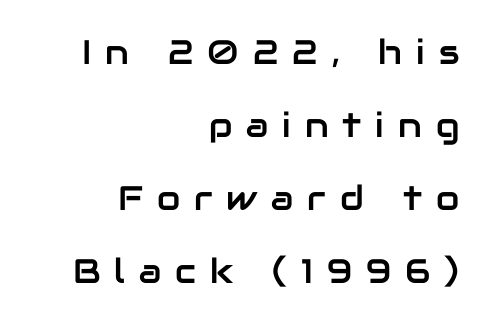
{"serif": "no", "italic": "no", "width": "normal", "stroke_contrast": "low", "x_height": "medium", "monospaced": "no", "underline": "no", "align": "right", "line_spacing": "loose", "line_spacing_ratio": 2.15, "letter_spacing": "wide", "letter_spacing_em": 0.41, "glyph_px": 34}
